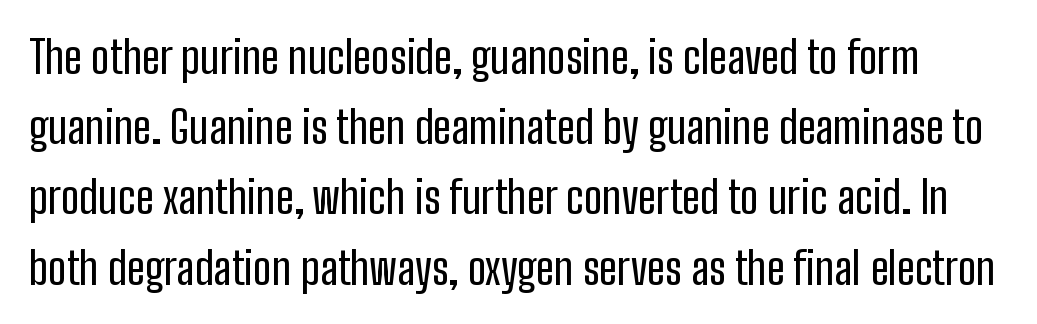
{"serif": "no", "italic": "no", "width": "condensed", "stroke_contrast": "low", "x_height": "medium", "monospaced": "no", "underline": "no", "line_spacing": "normal", "line_spacing_ratio": 1.56, "letter_spacing": "normal", "letter_spacing_em": 0.0, "glyph_px": 45}
